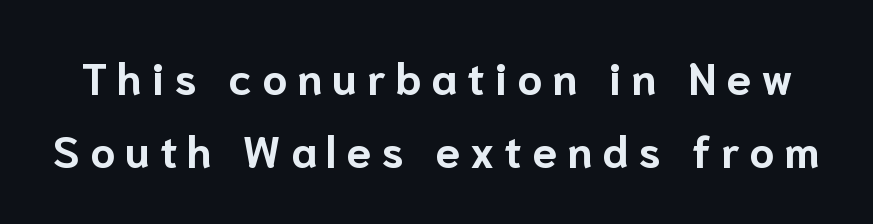
Typographically, this falls in the sans-serif category. The type is letterspaced generously, with wide tracking. Each letter keeps its own natural width here, so spacing adapts to shape. Style check: upright. Weight: bold.
